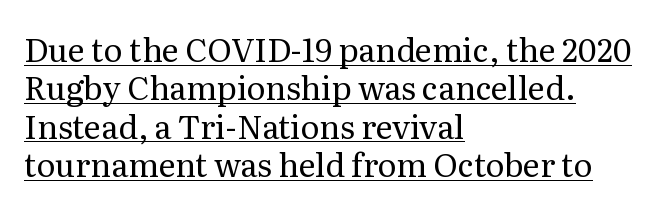
The image shows 32 px regular-weight serif type, upright; set left-aligned, line spacing 1.2x, normal letter spacing, underlined; medium stroke contrast and a medium x-height.
